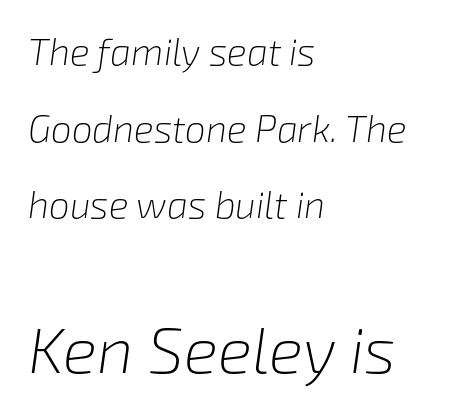
The rag falls on the right side of this text block. You get the small type first, then a jump to larger type. Compared with a typical body face, this is equally light or lighter still. Quick note: interline space is abundant. How are the letters spaced? Ordinarily, with no added tracking.
